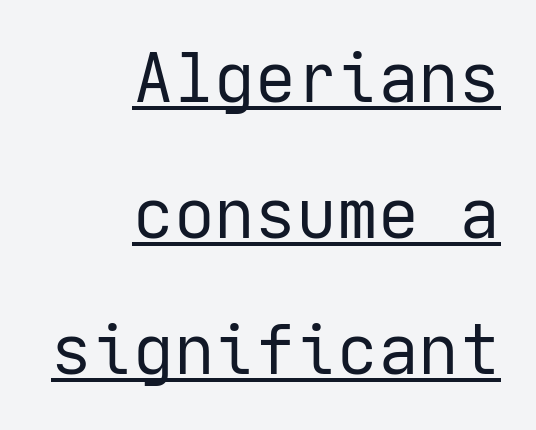
{"serif": "no", "italic": "no", "bold": "no", "weight": "regular", "width": "normal", "stroke_contrast": "low", "x_height": "medium", "underline": "yes", "align": "right", "line_spacing": "loose", "line_spacing_ratio": 2.0, "letter_spacing": "normal", "letter_spacing_em": 0.0, "glyph_px": 68}
